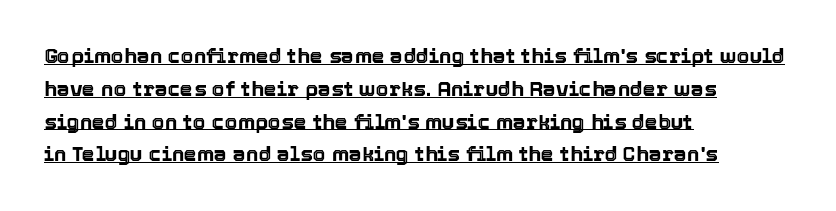
Alignment: flush left. A rule runs beneath these lines of type. Designer's note — italics off, roman on. The letters sit at their default tracking, neither squeezed nor spread. The rows are spaced the way most documents space them.
